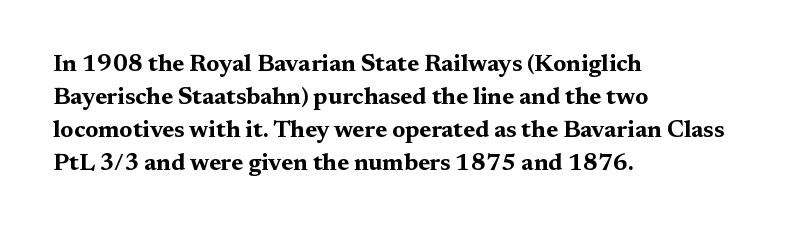
These lines keep a tight, regular rhythm from letter to letter. Heavy-handed strokes throughout: this text is bold. A normal amount of white space separates one row of letters from the next. The font's upright variant was chosen for this text. The string is rendered with underlining switched off. Which margin do the lines hug? The left one — the right edge is uneven.
